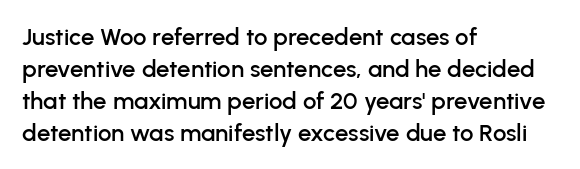
No italicization has been applied; the sample stays upright. The vertical gap from one line to the next is medium. Standard letterfit; no display-style spreading of the glyphs. The passage is arranged the way most books set body copy — flush left. Rule under the text: the space is simply empty.
